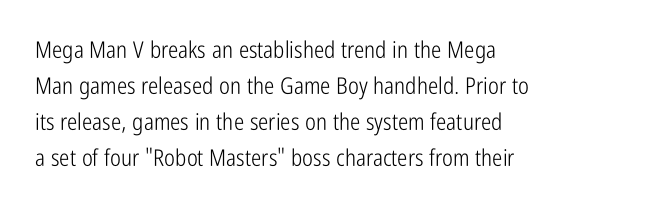
The image shows 23 px text type, upright; set left-aligned, normal line spacing (1.57x), normal letter spacing, not underlined.
